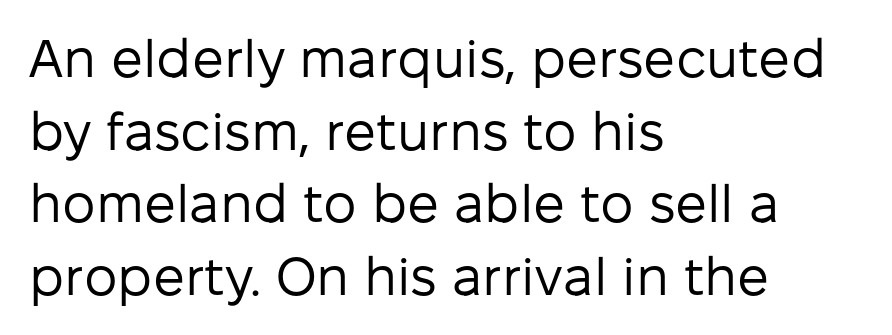
Q: Is the text bold? A: No.
Q: Is the text italic (slanted)? A: No, it is upright.
Q: Is the typeface a serif or a sans-serif typeface? A: Sans-serif.
Q: Is the text underlined? A: No.
Q: How is the paragraph aligned? A: Left-aligned.
Q: Is the spacing between letters normal or unusually wide? A: Normal.
Q: Is the spacing between lines tight, normal or loose? A: Normal.
Q: Width (condensed, normal, or wide)? A: Normal.
Q: Stroke contrast? A: Low.
Q: x-height? A: Medium.
Q: Monospaced? A: No.
